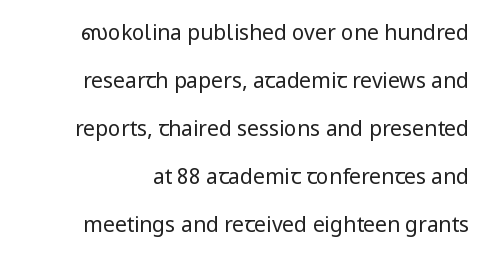
Vertical strokes here are truly vertical. Tracking here is standard; glyphs follow each other at the usual distance. The lines are spread far apart with generous leading. The words here are not underlined.
